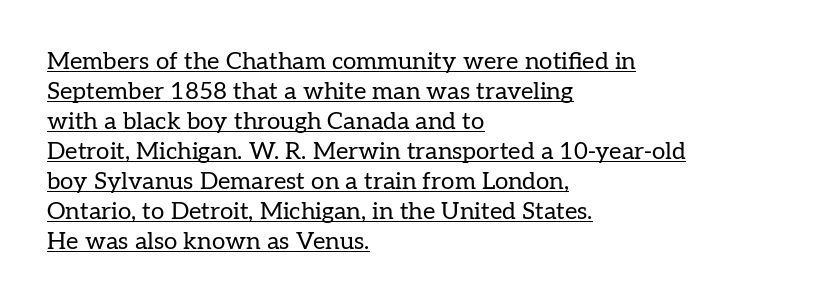
Q: Is the text bold? A: No.
Q: Is the text italic (slanted)? A: No, it is upright.
Q: Is the text underlined? A: Yes.
Q: How is the paragraph aligned? A: Left-aligned.
Q: Is the spacing between letters normal or unusually wide? A: Normal.
Q: Is the spacing between lines tight, normal or loose? A: Normal.
